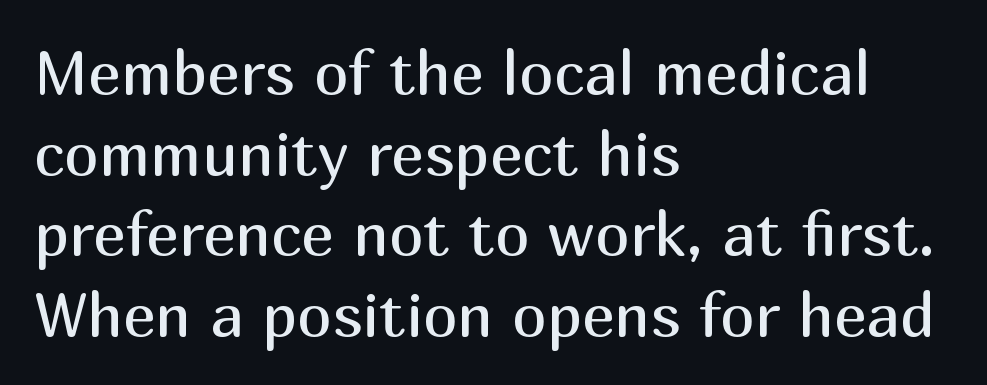
{"serif": "no", "italic": "no", "bold": "no", "weight": "regular", "width": "normal", "stroke_contrast": "medium", "x_height": "medium", "monospaced": "no", "underline": "no", "align": "left", "line_spacing": "normal", "line_spacing_ratio": 1.3, "letter_spacing": "normal", "letter_spacing_em": 0.0, "glyph_px": 62}
